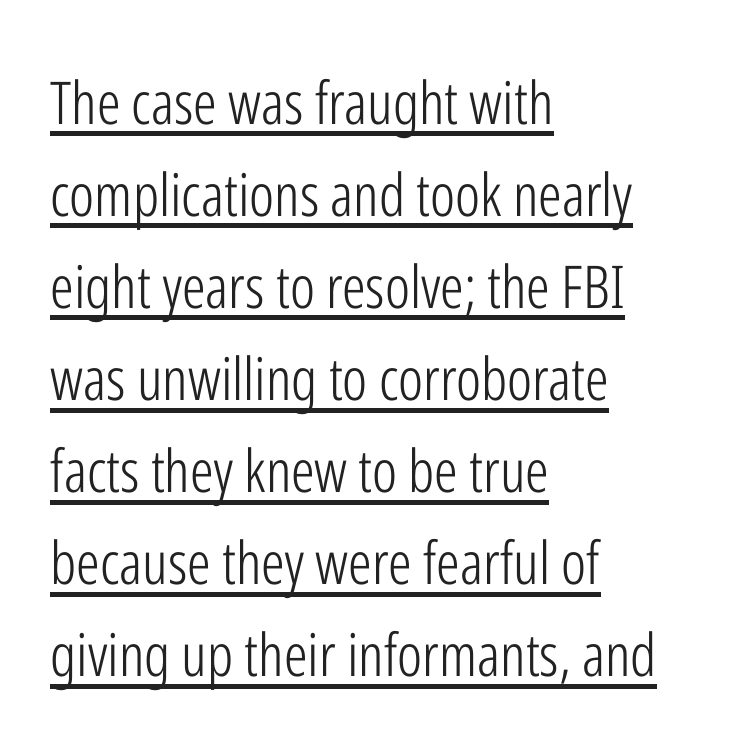
The image shows 59 px light, condensed sans-serif type, upright; set left-aligned, normal line spacing (1.56x), normal letter spacing, underlined; low stroke contrast and a medium x-height.
